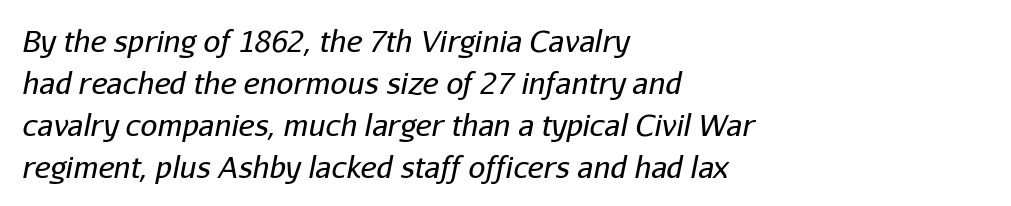
The image shows 30 px regular-weight type, italic (leaning right); set left-aligned, normal line spacing (1.4x), normal letter spacing, not underlined; low stroke contrast and a medium x-height.
